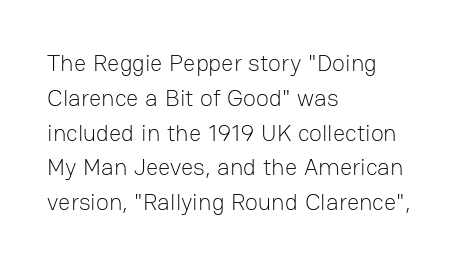
{"italic": "no", "bold": "no", "underline": "no", "align": "left", "line_spacing": "normal", "line_spacing_ratio": 1.45, "letter_spacing": "normal", "letter_spacing_em": 0.0, "glyph_px": 24}
